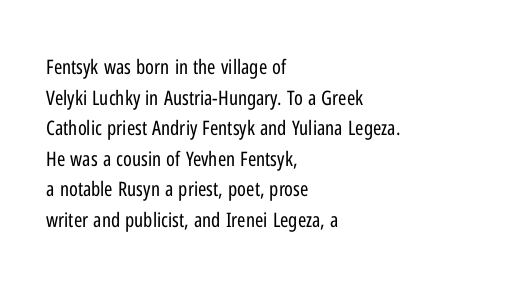
The image shows 20 px text type, upright; set left-aligned, normal line spacing (1.53x), normal letter spacing, not underlined.
